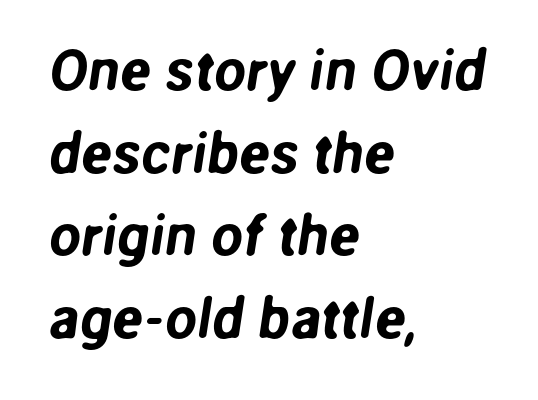
The image shows 57 px sans-serif type; set left-aligned, normal line spacing (1.45x), normal letter spacing, not underlined; low stroke contrast and a medium x-height.
